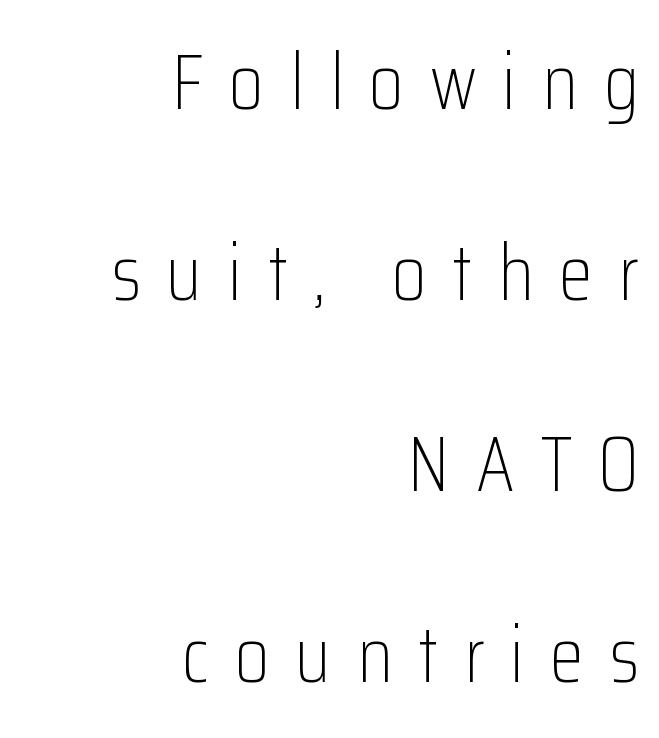
{"serif": "no", "italic": "no", "bold": "no", "weight": "light", "width": "condensed", "stroke_contrast": "low", "x_height": "medium", "monospaced": "no", "underline": "no", "align": "right", "line_spacing": "loose", "line_spacing_ratio": 2.45, "letter_spacing": "wide", "letter_spacing_em": 0.33, "glyph_px": 78}
